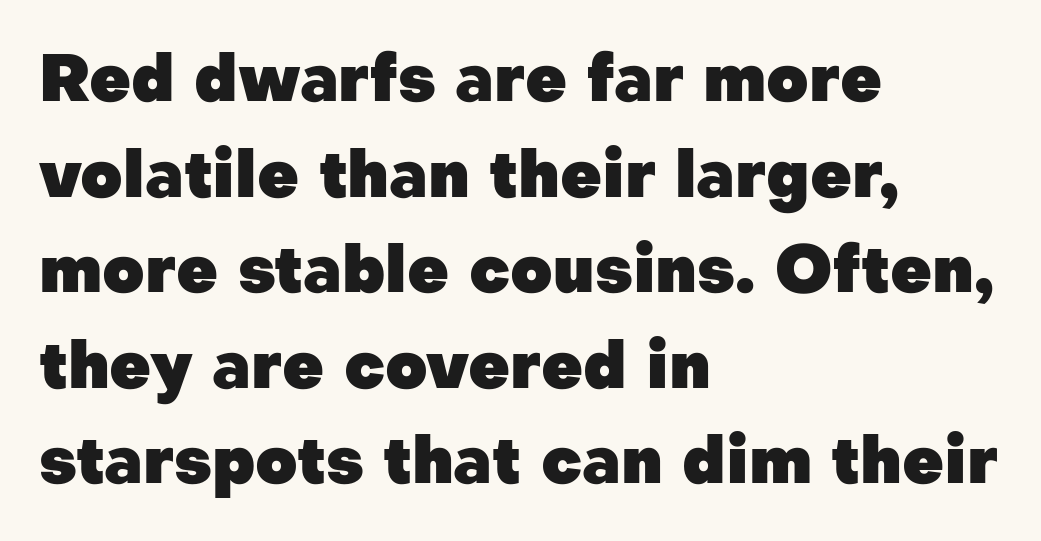
Q: Is the text bold? A: Yes.
Q: Is the text italic (slanted)? A: No, it is upright.
Q: Is the typeface a serif or a sans-serif typeface? A: Sans-serif.
Q: Is the text underlined? A: No.
Q: How is the paragraph aligned? A: Left-aligned.
Q: Is the spacing between letters normal or unusually wide? A: Normal.
Q: Is the spacing between lines tight, normal or loose? A: Normal.
Q: Width (condensed, normal, or wide)? A: Normal.
Q: Stroke contrast? A: Low.
Q: x-height? A: Medium.
Q: Monospaced? A: No.
